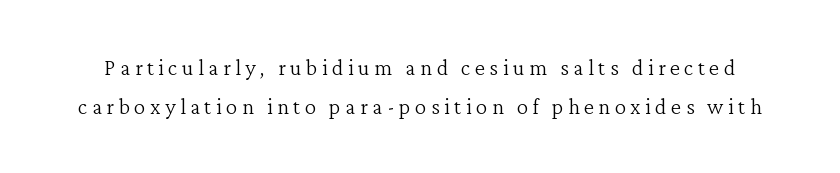
Q: Is the text bold? A: No.
Q: Is the text italic (slanted)? A: No, it is upright.
Q: Is the text underlined? A: No.
Q: Is the spacing between lines tight, normal or loose? A: Normal.
